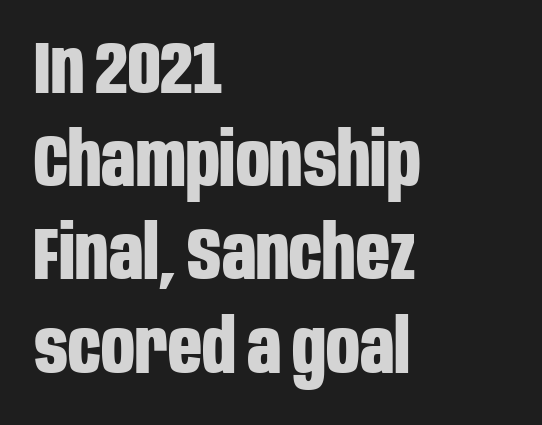
The axis of the letterforms is exactly vertical. The rendering uses a moderate line-height, typical for paragraphs. Does the weight exceed regular? Yes, all the way to bold. Words float on clear page, feet unadorned.
